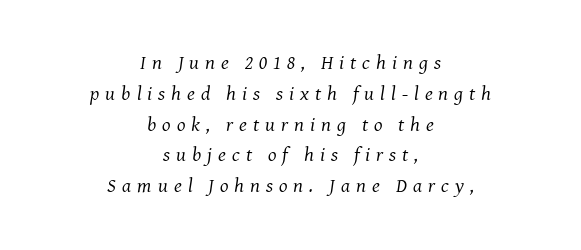
The image shows 20 px text type, italic (leaning right); set centered, normal line spacing (1.54x), unusually wide letter spacing (+0.3 em), not underlined.
